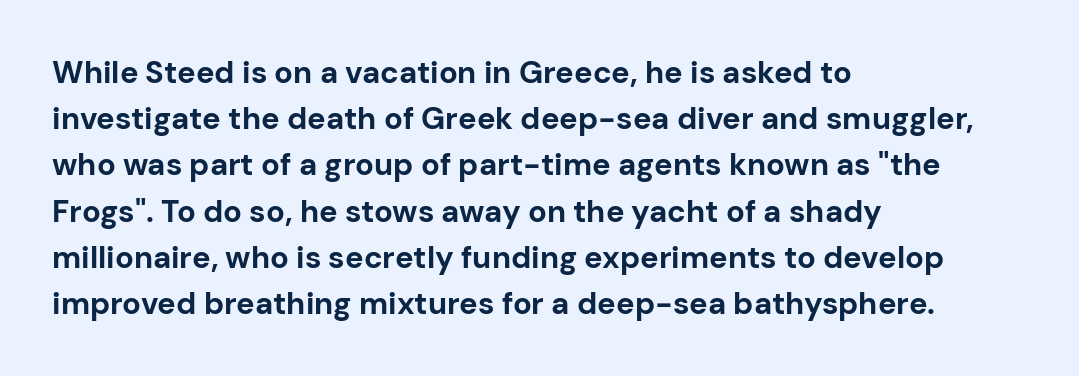
Q: Is the text bold? A: Yes.
Q: Is the text italic (slanted)? A: No, it is upright.
Q: Is the typeface a serif or a sans-serif typeface? A: Sans-serif.
Q: Is the text underlined? A: No.
Q: How is the paragraph aligned? A: Left-aligned.
Q: Is the spacing between letters normal or unusually wide? A: Normal.
Q: Is the spacing between lines tight, normal or loose? A: Normal.
Q: Width (condensed, normal, or wide)? A: Normal.
Q: Stroke contrast? A: Low.
Q: x-height? A: Medium.
Q: Monospaced? A: No.
